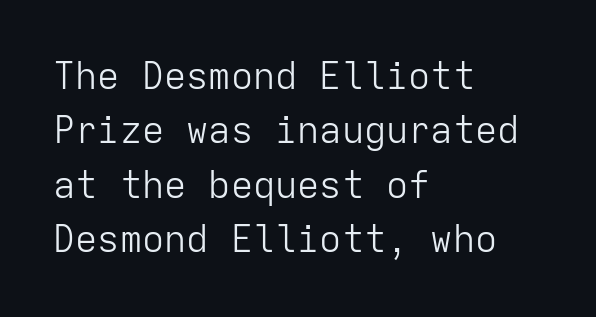
Q: Is the text bold? A: No.
Q: Is the text italic (slanted)? A: No, it is upright.
Q: Is the typeface a serif or a sans-serif typeface? A: Sans-serif.
Q: Is the text underlined? A: No.
Q: How is the paragraph aligned? A: Left-aligned.
Q: Is the spacing between letters normal or unusually wide? A: Normal.
Q: Is the spacing between lines tight, normal or loose? A: Normal.
Q: Width (condensed, normal, or wide)? A: Normal.
Q: Stroke contrast? A: Low.
Q: x-height? A: Medium.
Q: Monospaced? A: Yes.
